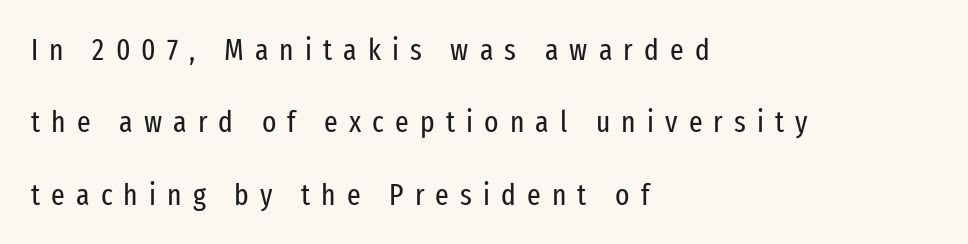
Q: Is the text bold? A: No.
Q: Is the text italic (slanted)? A: No, it is upright.
Q: Is the typeface a serif or a sans-serif typeface? A: Sans-serif.
Q: Is the text underlined? A: No.
Q: How is the paragraph aligned? A: Left-aligned.
Q: Is the spacing between letters normal or unusually wide? A: Unusually wide.
Q: Is the spacing between lines tight, normal or loose? A: Loose.
Q: Width (condensed, normal, or wide)? A: Condensed.
Q: Stroke contrast? A: Low.
Q: x-height? A: Medium.
Q: Monospaced? A: No.
